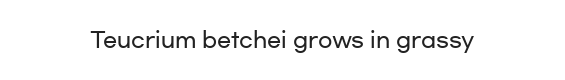
The image shows 21 px text type, upright; set normal letter spacing, not underlined.
